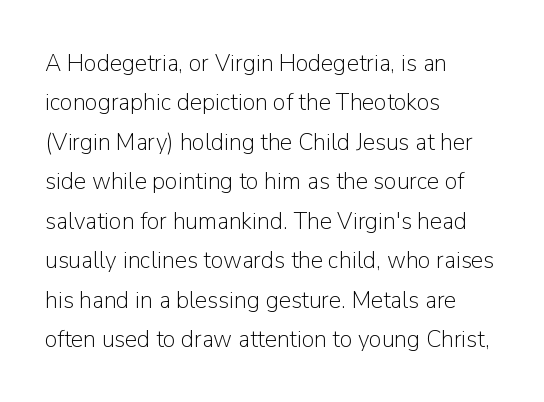
{"italic": "no", "bold": "no", "underline": "no", "align": "left", "line_spacing": "normal", "line_spacing_ratio": 1.58, "letter_spacing": "normal", "letter_spacing_em": 0.0, "glyph_px": 25}
